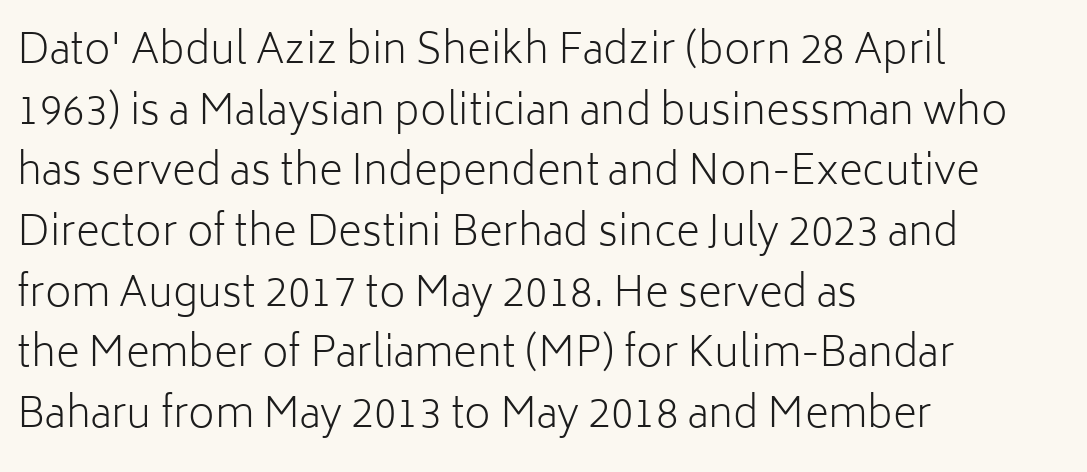
Q: Is the text bold? A: No.
Q: Is the text italic (slanted)? A: No, it is upright.
Q: Is the typeface a serif or a sans-serif typeface? A: Sans-serif.
Q: Is the text underlined? A: No.
Q: How is the paragraph aligned? A: Left-aligned.
Q: Is the spacing between letters normal or unusually wide? A: Normal.
Q: Is the spacing between lines tight, normal or loose? A: Normal.
Q: Width (condensed, normal, or wide)? A: Normal.
Q: Stroke contrast? A: Low.
Q: x-height? A: Medium.
Q: Monospaced? A: No.
